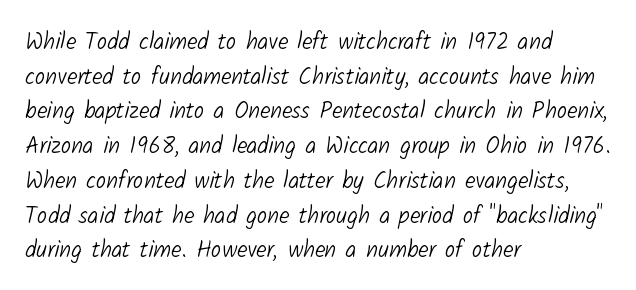
The image shows 23 px text type; set left-aligned, normal line spacing (1.51x), normal letter spacing, not underlined.
